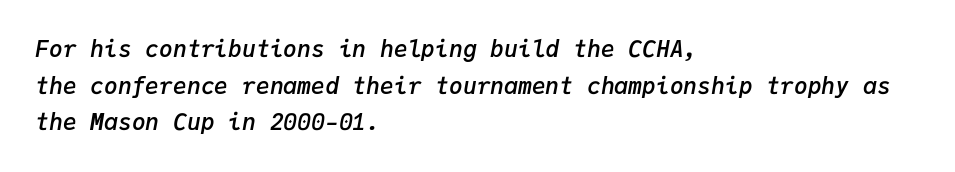
{"italic": "yes", "lean": "right", "slant_degrees": 9, "bold": "semi", "underline": "no", "align": "left", "line_spacing": "normal", "line_spacing_ratio": 1.59, "letter_spacing": "normal", "letter_spacing_em": 0.0, "glyph_px": 23}
